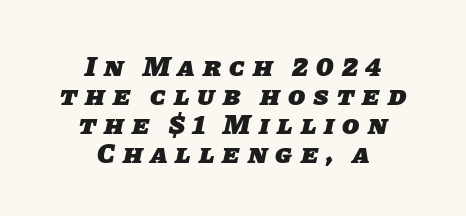
{"bold": "yes", "weight": "heavy", "width": "normal", "stroke_contrast": "low", "x_height": "large", "monospaced": "no", "underline": "no", "align": "center", "line_spacing": "tight", "line_spacing_ratio": 1.03, "letter_spacing": "wide", "letter_spacing_em": 0.29, "glyph_px": 28}
